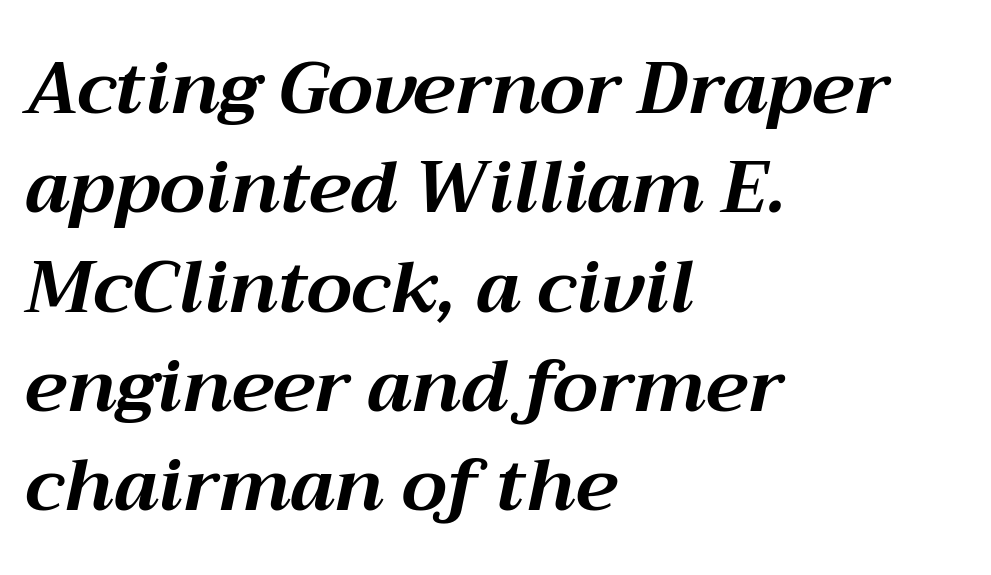
Q: Is the text bold? A: Yes.
Q: Is the text italic (slanted)? A: Yes, it leans right by about 12 degrees.
Q: Is the text underlined? A: No.
Q: How is the paragraph aligned? A: Left-aligned.
Q: Is the spacing between letters normal or unusually wide? A: Normal.
Q: Is the spacing between lines tight, normal or loose? A: Normal.
Q: Width (condensed, normal, or wide)? A: Normal.
Q: Stroke contrast? A: Medium.
Q: x-height? A: Medium.
Q: Monospaced? A: No.
